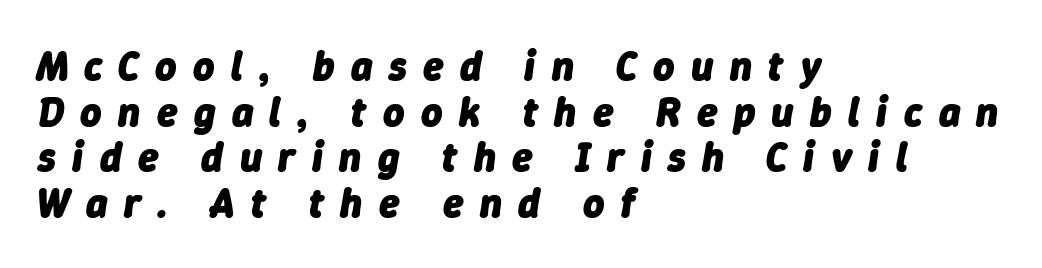
The image shows 41 px heavy type, italic (leaning right); set left-aligned, tight line spacing (1.11x), unusually wide letter spacing (+0.4 em), not underlined; low stroke contrast and a medium x-height.
